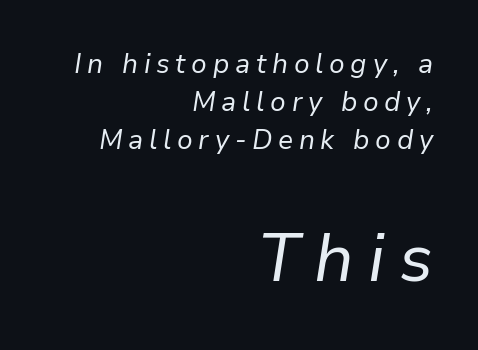
{"italic": "yes", "lean": "right", "slant_degrees": 9, "bold": "no", "weight": "regular", "width": "normal", "stroke_contrast": "low", "x_height": "medium", "monospaced": "no", "underline": "no", "align": "right", "line_spacing": "normal", "line_spacing_ratio": 1.41, "letter_spacing": "wide", "letter_spacing_em": 0.21, "larger_block": "second", "size_ratio": 2.48, "glyph_px": 67}
